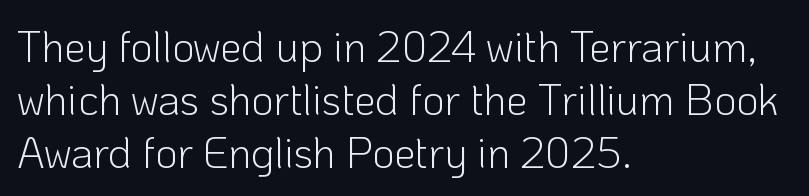
Q: Is the text bold? A: No.
Q: Is the text italic (slanted)? A: No, it is upright.
Q: Is the typeface a serif or a sans-serif typeface? A: Sans-serif.
Q: Is the text underlined? A: No.
Q: How is the paragraph aligned? A: Left-aligned.
Q: Is the spacing between letters normal or unusually wide? A: Normal.
Q: Width (condensed, normal, or wide)? A: Normal.
Q: Stroke contrast? A: Low.
Q: x-height? A: Medium.
Q: Monospaced? A: No.
